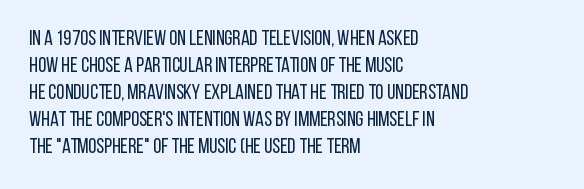
The passage shown is not underscored anywhere. Summary of vertical rhythm: regular, with standard interline spacing. The rag falls on the right side of this text block. Notice how the stems are strictly vertical — no italics here. Vertical stems look standard width or narrower in stroke.
